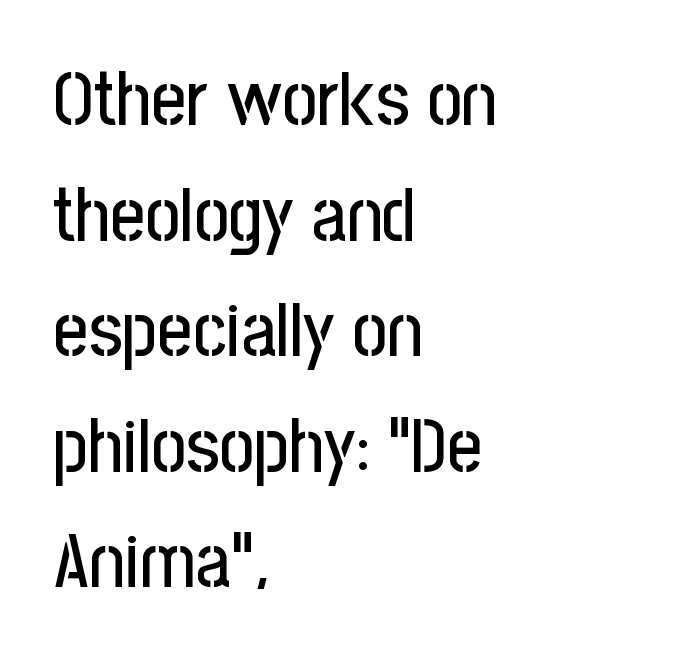
The image shows 76 px condensed sans-serif type, upright; set left-aligned, normal line spacing (1.52x), normal letter spacing, not underlined; low stroke contrast and a medium x-height.
